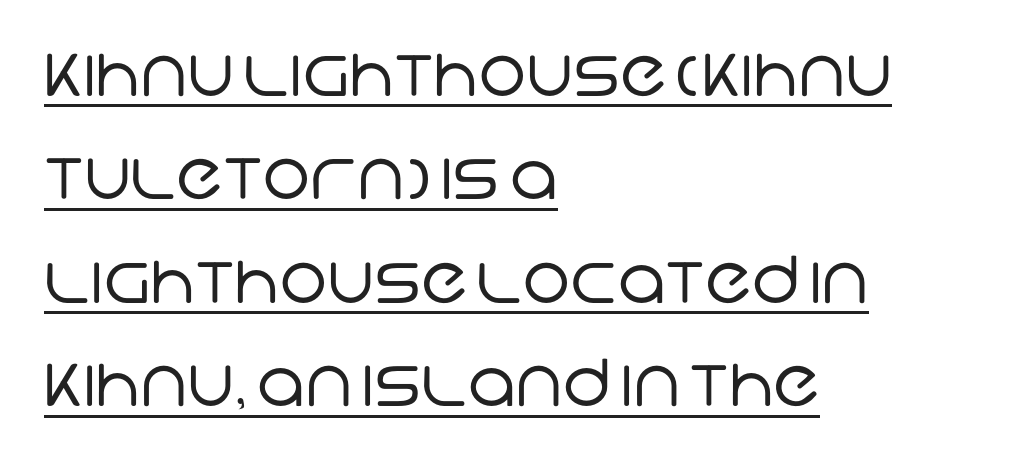
{"serif": "no", "bold": "no", "weight": "regular", "width": "normal", "stroke_contrast": "low", "x_height": "large", "monospaced": "no", "underline": "yes", "align": "left", "line_spacing": "normal", "line_spacing_ratio": 1.59, "letter_spacing": "normal", "letter_spacing_em": 0.0, "glyph_px": 65}
